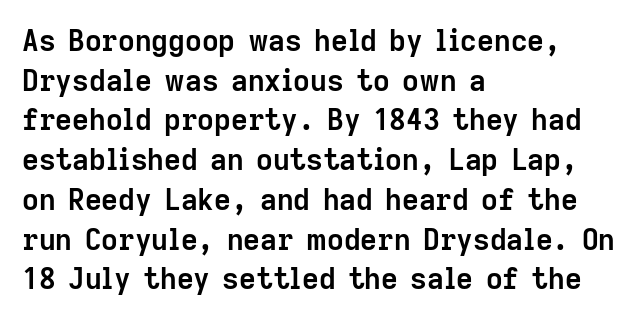
The setting favours the left margin, as ordinary paragraphs usually do. Baseline-to-baseline distance is the conventional proportion of letter height. The typesetting leans heavy: a genuine bold. The tracking reads as untouched default to a designer's eye.
